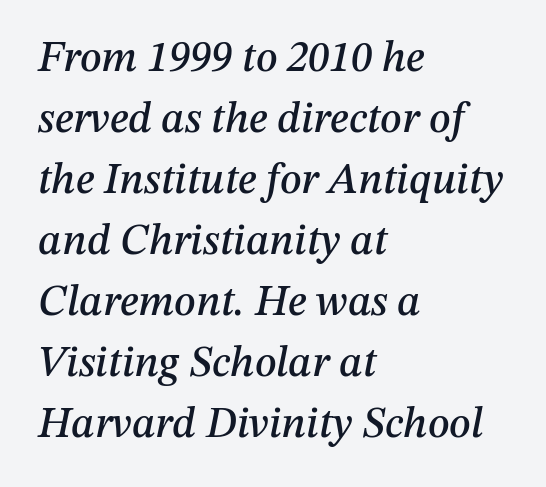
Each word holds together tightly as a unit, with standard inter-letter gaps. How would I describe the line gaps? Plain and ordinary. Character widths vary here, with narrow letters taking less room than wide ones. This rendering features lettering with no underline. A classic flush-left, rag-right setting is used for this passage. These lines were composed using italics.
